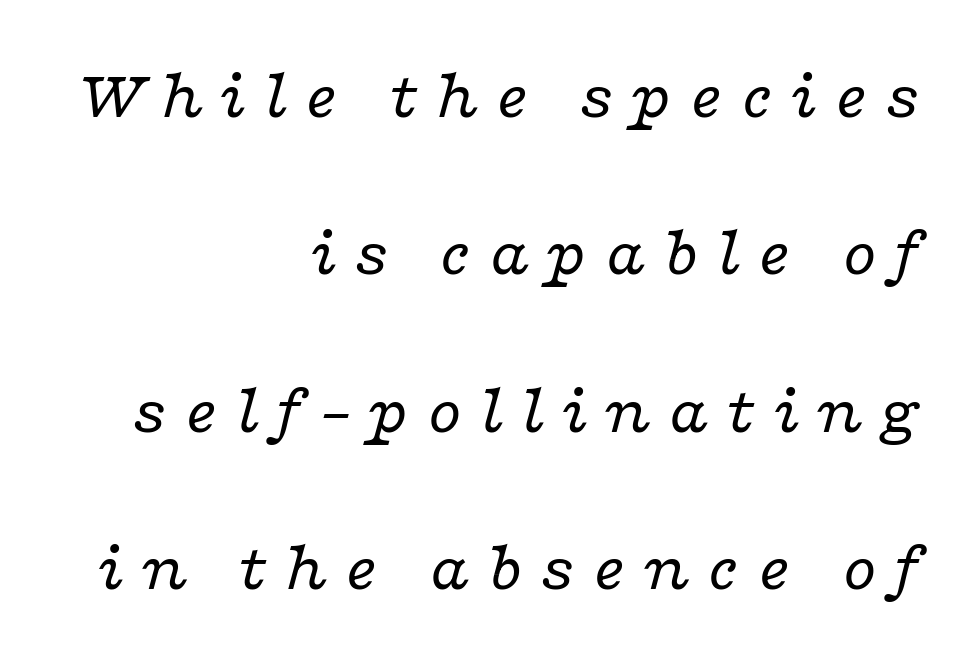
Check where the strokes stop: tiny serifs finish them off. When letters slant like this, we call the style italic. Think of a printed novel: that variable character pitch is what you see here. The font is comparable to plain body text, perhaps lighter. The space between consecutive lines is lavish. A bare baseline throughout the passage.
